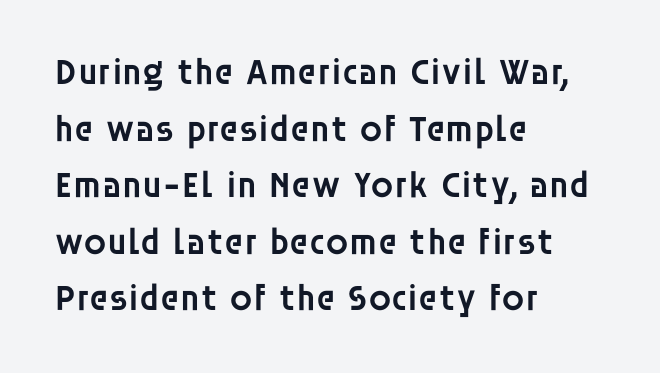
The image shows 37 px semibold sans-serif type, upright; set left-aligned, normal line spacing (1.53x), normal letter spacing, not underlined; low stroke contrast and a large x-height.
